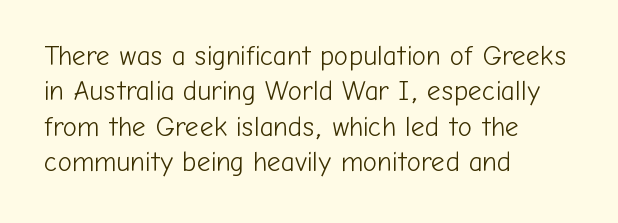
Q: Is the text bold? A: No.
Q: Is the text italic (slanted)? A: No, it is upright.
Q: Is the text underlined? A: No.
Q: How is the paragraph aligned? A: Left-aligned.
Q: Is the spacing between letters normal or unusually wide? A: Normal.
Q: Is the spacing between lines tight, normal or loose? A: Normal.
